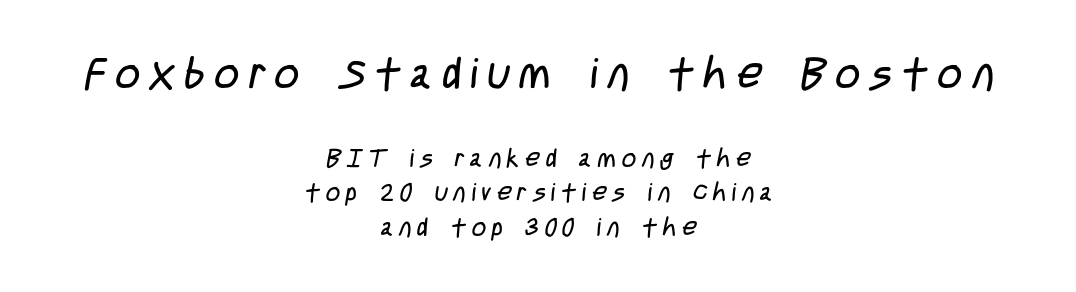
The image shows 43 px regular-weight, condensed sans-serif type; set centered, normal line spacing (1.38x), unusually wide letter spacing (+0.23 em), not underlined; the first (top) block is 1.72x larger; low stroke contrast and a large x-height.
